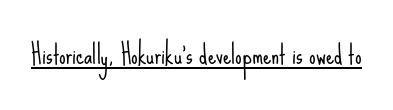
{"italic": "no", "bold": "no", "underline": "yes", "letter_spacing": "normal", "letter_spacing_em": 0.0, "glyph_px": 26}
